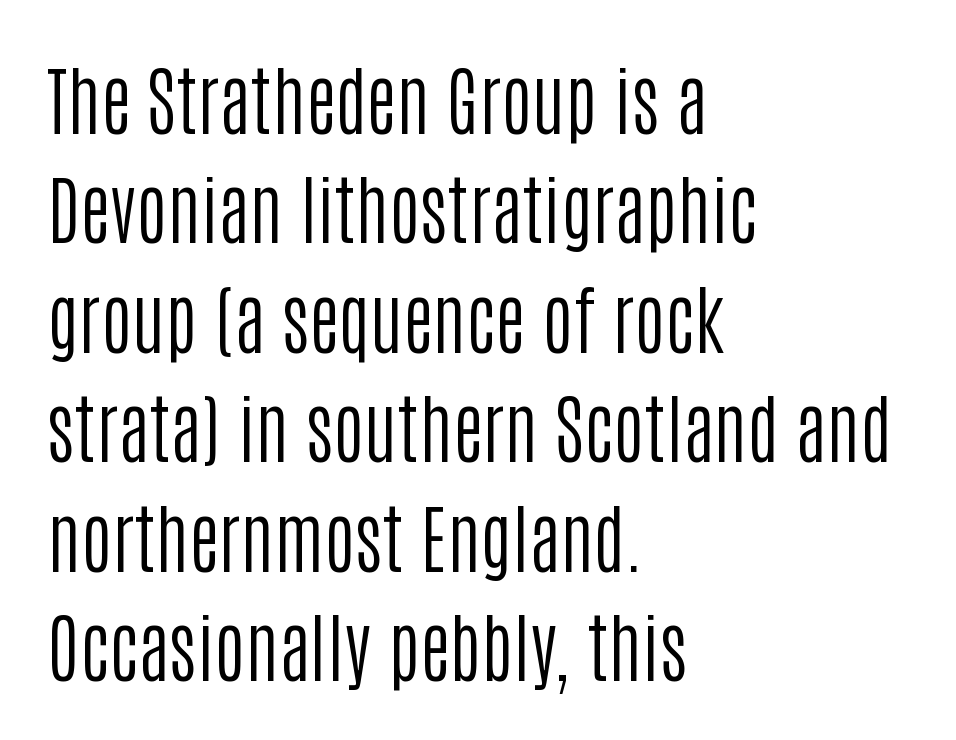
Q: Is the text bold? A: No.
Q: Is the text italic (slanted)? A: No, it is upright.
Q: Is the typeface a serif or a sans-serif typeface? A: Sans-serif.
Q: Is the text underlined? A: No.
Q: How is the paragraph aligned? A: Left-aligned.
Q: Is the spacing between letters normal or unusually wide? A: Normal.
Q: Is the spacing between lines tight, normal or loose? A: Normal.
Q: Width (condensed, normal, or wide)? A: Condensed.
Q: Stroke contrast? A: Low.
Q: x-height? A: Large.
Q: Monospaced? A: No.
